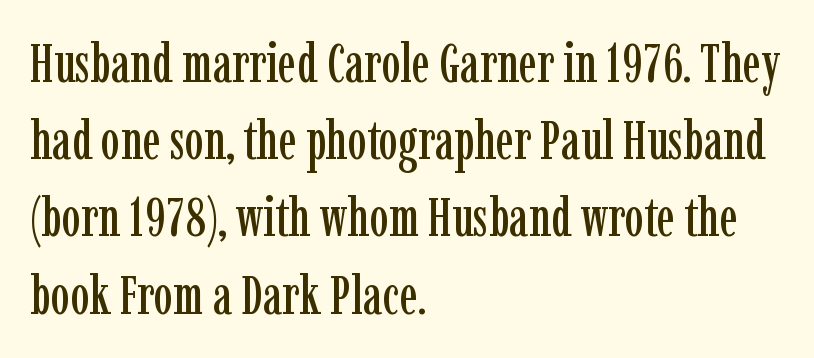
{"serif": "yes", "italic": "no", "width": "condensed", "stroke_contrast": "low", "x_height": "medium", "monospaced": "no", "underline": "no", "align": "left", "line_spacing": "normal", "line_spacing_ratio": 1.43, "letter_spacing": "normal", "letter_spacing_em": 0.0, "glyph_px": 54}
